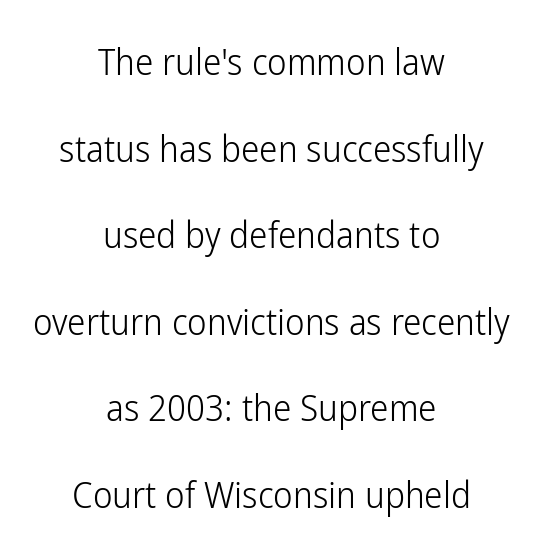
Q: Is the text bold? A: No.
Q: Is the text italic (slanted)? A: No, it is upright.
Q: Is the typeface a serif or a sans-serif typeface? A: Sans-serif.
Q: Is the text underlined? A: No.
Q: How is the paragraph aligned? A: Centered.
Q: Is the spacing between letters normal or unusually wide? A: Normal.
Q: Is the spacing between lines tight, normal or loose? A: Loose.
Q: Width (condensed, normal, or wide)? A: Condensed.
Q: Stroke contrast? A: Low.
Q: x-height? A: Medium.
Q: Monospaced? A: No.
